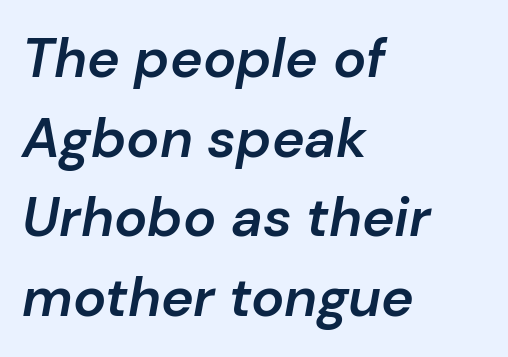
Quick note: underline off. Rows of type keep a routine distance in the vertical direction. Think of a printed novel: that variable character pitch is what you see here. In terms of letterspacing, this is plain default setting. Firm but not heavy-handed strokes: this text is semibold. This is oblique type, the kind used for emphasis or titles.
